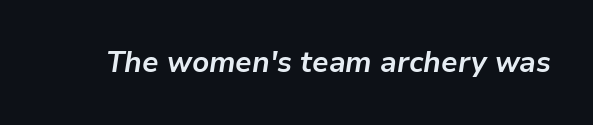
{"italic": "yes", "lean": "right", "slant_degrees": 9, "bold": "yes", "weight": "bold", "width": "normal", "stroke_contrast": "low", "x_height": "medium", "monospaced": "no", "underline": "no", "letter_spacing": "normal", "letter_spacing_em": 0.0, "glyph_px": 29}
